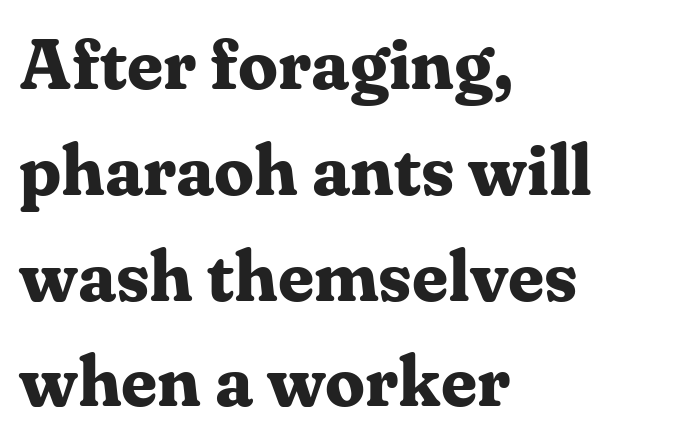
Q: Is the text bold? A: Yes.
Q: Is the text italic (slanted)? A: No, it is upright.
Q: Is the typeface a serif or a sans-serif typeface? A: Serif.
Q: Is the text underlined? A: No.
Q: How is the paragraph aligned? A: Left-aligned.
Q: Is the spacing between letters normal or unusually wide? A: Normal.
Q: Is the spacing between lines tight, normal or loose? A: Normal.
Q: Width (condensed, normal, or wide)? A: Normal.
Q: Stroke contrast? A: Medium.
Q: x-height? A: Medium.
Q: Monospaced? A: No.
